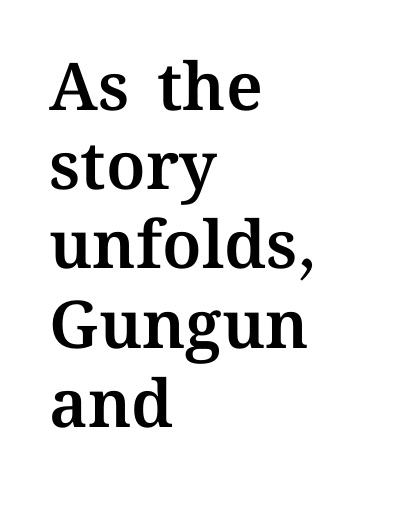
{"italic": "no", "width": "normal", "stroke_contrast": "medium", "x_height": "medium", "monospaced": "no", "underline": "no", "align": "left", "line_spacing_ratio": 1.2, "letter_spacing": "normal", "letter_spacing_em": 0.0, "glyph_px": 66}
